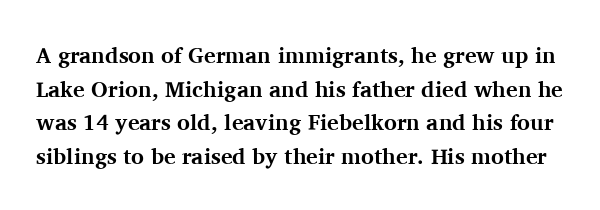
The image shows 22 px bold type, upright; set normal line spacing (1.53x), normal letter spacing, not underlined.
